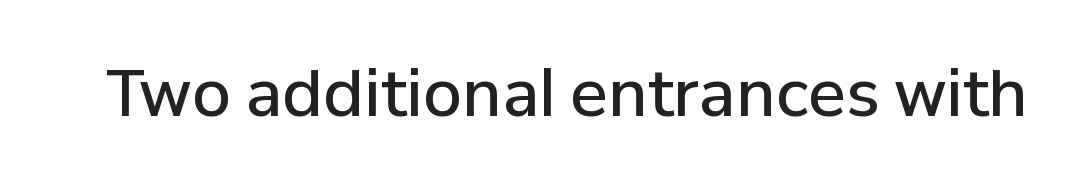
{"serif": "no", "italic": "no", "bold": "semi", "weight": "semibold", "width": "normal", "stroke_contrast": "low", "x_height": "medium", "monospaced": "no", "underline": "no", "letter_spacing": "normal", "letter_spacing_em": 0.0, "glyph_px": 63}
